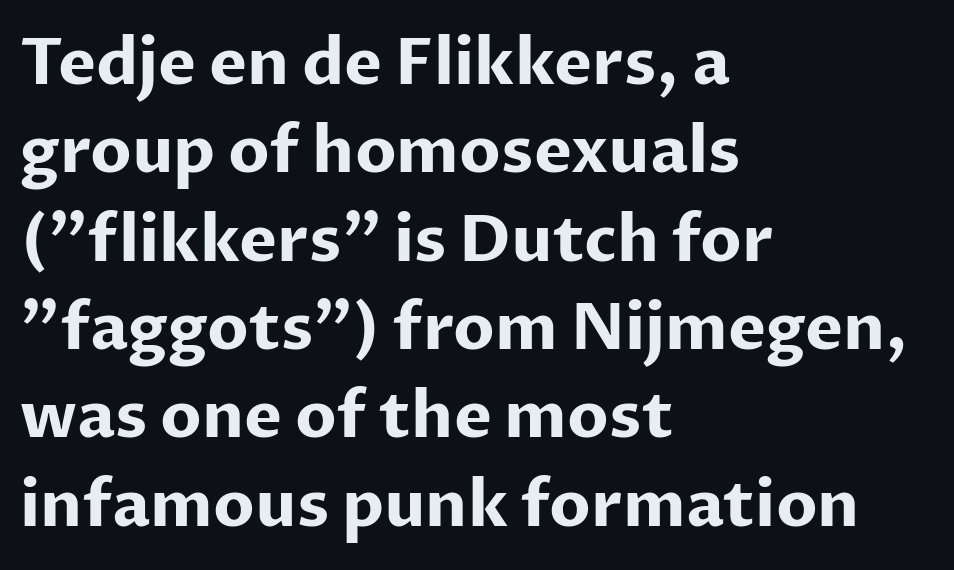
{"serif": "no", "italic": "no", "bold": "yes", "weight": "bold", "width": "normal", "stroke_contrast": "low", "x_height": "medium", "monospaced": "no", "underline": "no", "align": "left", "line_spacing": "normal", "line_spacing_ratio": 1.38, "letter_spacing": "normal", "letter_spacing_em": 0.0, "glyph_px": 64}
